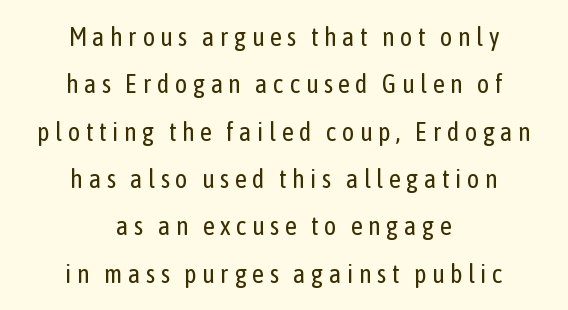
Q: Is the text bold? A: No.
Q: Is the text italic (slanted)? A: No, it is upright.
Q: Is the text underlined? A: No.
Q: How is the paragraph aligned? A: Centered.
Q: Is the spacing between letters normal or unusually wide? A: Unusually wide.
